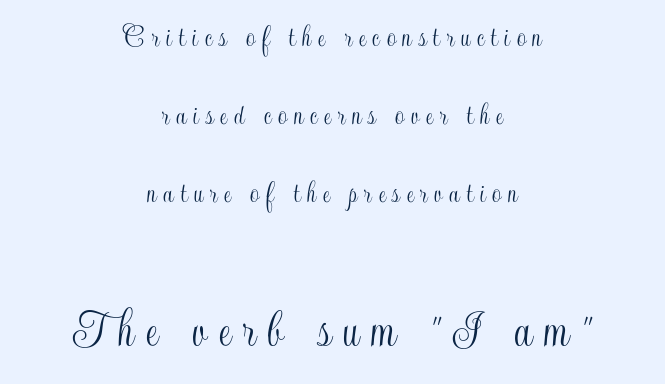
Q: Is the text italic (slanted)? A: Yes.
Q: Is the text underlined? A: No.
Q: How is the paragraph aligned? A: Centered.
Q: Is the spacing between letters normal or unusually wide? A: Unusually wide.
Q: Is the spacing between lines tight, normal or loose? A: Loose.
Q: Which block of text is set in a larger size, the first (top) or the second (bottom)? A: The second (bottom) one.
Q: Width (condensed, normal, or wide)? A: Condensed.
Q: x-height? A: Small.
Q: Monospaced? A: No.
